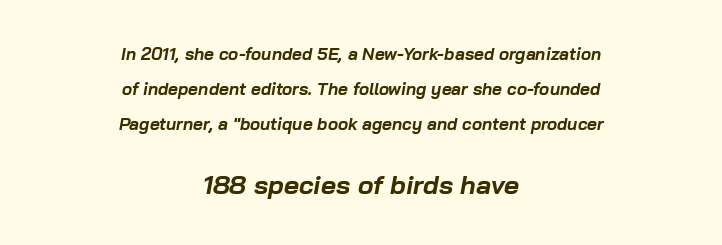
{"italic": "yes", "lean": "right", "slant_degrees": 10, "bold": "yes", "underline": "no", "align": "center", "line_spacing": "loose", "line_spacing_ratio": 2.05, "letter_spacing": "normal", "letter_spacing_em": 0.0, "larger_block": "second", "size_ratio": 1.53, "glyph_px": 26}
